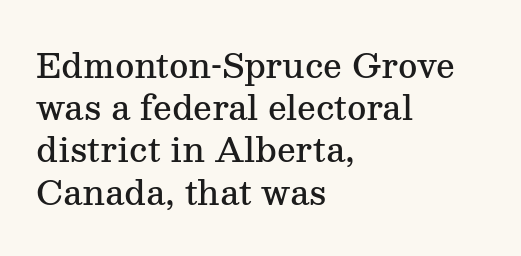
Q: Is the text bold? A: Semi-bold.
Q: Is the text italic (slanted)? A: No, it is upright.
Q: Is the typeface a serif or a sans-serif typeface? A: Serif.
Q: Is the text underlined? A: No.
Q: How is the paragraph aligned? A: Left-aligned.
Q: Is the spacing between letters normal or unusually wide? A: Normal.
Q: Is the spacing between lines tight, normal or loose? A: Normal.
Q: Width (condensed, normal, or wide)? A: Normal.
Q: Stroke contrast? A: Medium.
Q: x-height? A: Medium.
Q: Monospaced? A: No.
